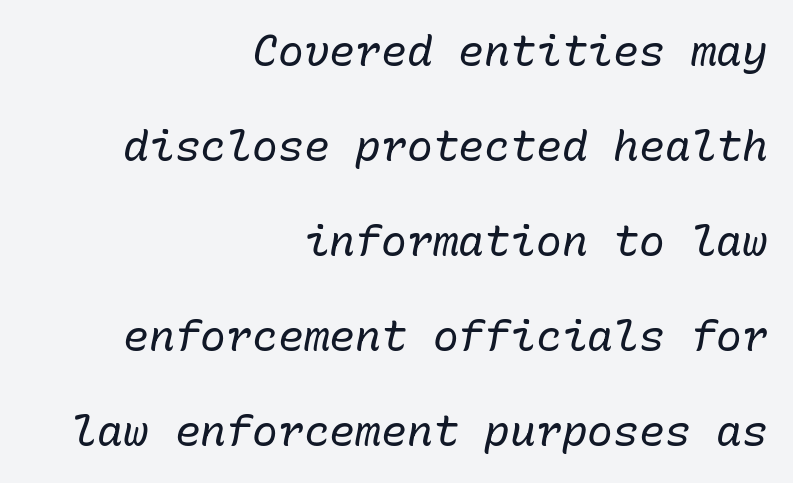
Q: Is the text bold? A: No.
Q: Is the text italic (slanted)? A: Yes, it leans right by about 10 degrees.
Q: Is the text underlined? A: No.
Q: How is the paragraph aligned? A: Right-aligned.
Q: Is the spacing between letters normal or unusually wide? A: Normal.
Q: Is the spacing between lines tight, normal or loose? A: Loose.
Q: Width (condensed, normal, or wide)? A: Normal.
Q: Stroke contrast? A: Low.
Q: x-height? A: Medium.
Q: Monospaced? A: Yes.
